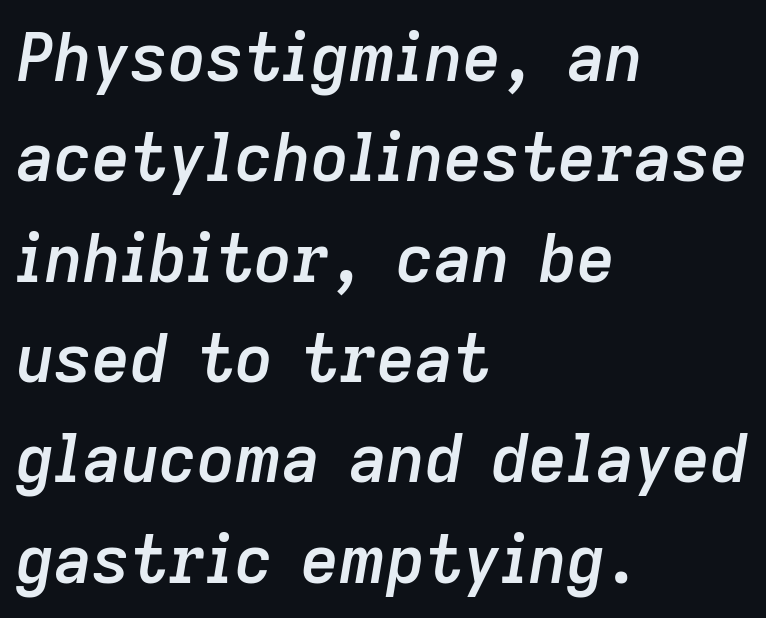
The image shows 66 px semibold type, italic (leaning right); set left-aligned, normal line spacing (1.52x), normal letter spacing, not underlined; low stroke contrast and a medium x-height.
